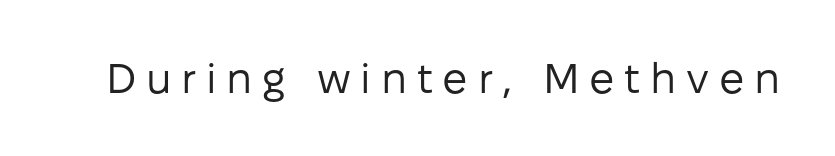
Each letter's strokes conclude bluntly, with no projecting serifs. The face used here is proportionally spaced, like ordinary book or web type. Beneath every word, the page is bare. Counters stay open thanks to moderate or lighter strokes. Short note: letters widely spaced.
